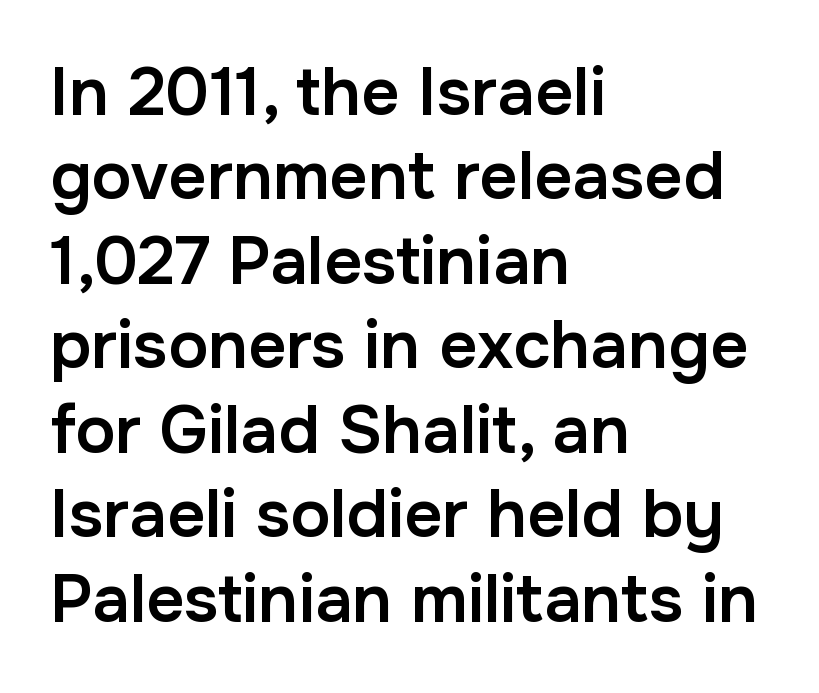
The string is rendered with underlining switched off. Compared with typical paragraphs, the rows here are spaced about the same. Notice the strokes are somewhat thickened but not fully heavy: this is a semibold. The rendering keeps characters at their native spacing. Italic? Not at all — the glyphs are vertical.
